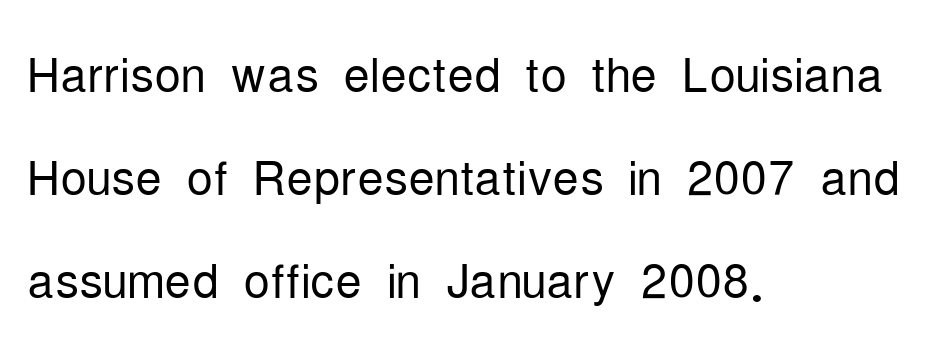
{"serif": "no", "italic": "no", "bold": "no", "weight": "light", "width": "condensed", "stroke_contrast": "low", "x_height": "medium", "monospaced": "no", "underline": "no", "align": "left", "line_spacing": "normal", "line_spacing_ratio": 1.56, "letter_spacing": "normal", "letter_spacing_em": 0.0, "glyph_px": 66}
